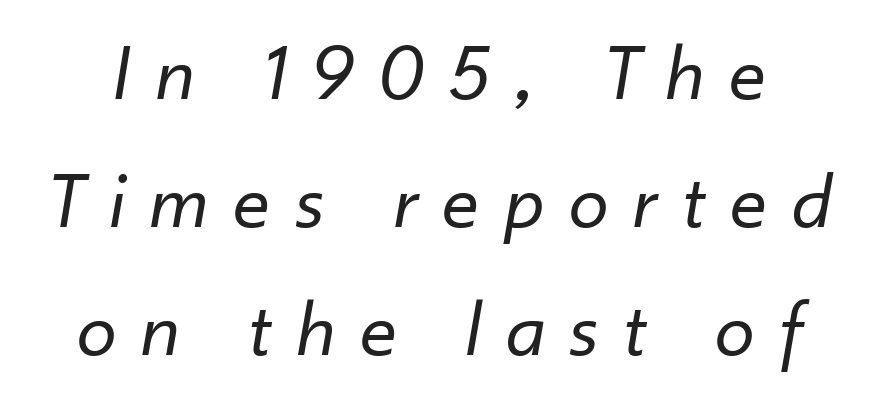
Vertical spacing — default. Is this a fixed-width face? No — the glyphs have proportional, varying widths. Is the type slanted? Yes — the strokes lean at a clear angle. The tracking jumps out immediately: characters are airy and widely separated. These glyphs show unthickened strokes, regular width or finer.
